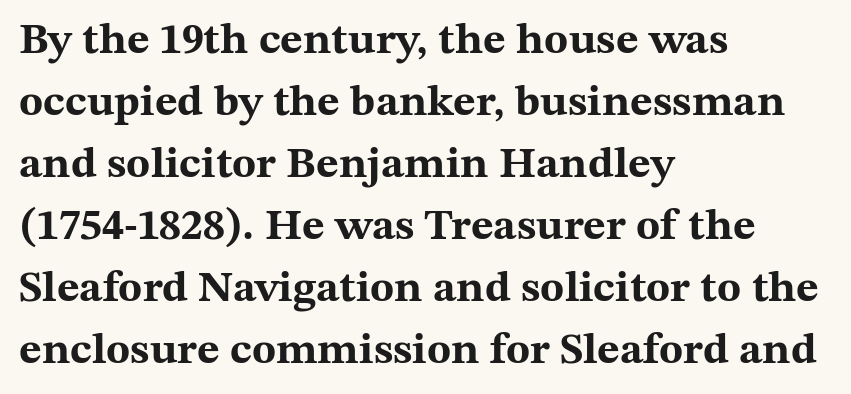
Q: Is the text bold? A: Yes.
Q: Is the text italic (slanted)? A: No, it is upright.
Q: Is the typeface a serif or a sans-serif typeface? A: Serif.
Q: Is the text underlined? A: No.
Q: How is the paragraph aligned? A: Left-aligned.
Q: Is the spacing between letters normal or unusually wide? A: Normal.
Q: Is the spacing between lines tight, normal or loose? A: Normal.
Q: Width (condensed, normal, or wide)? A: Wide.
Q: Stroke contrast? A: Medium.
Q: x-height? A: Medium.
Q: Monospaced? A: No.
